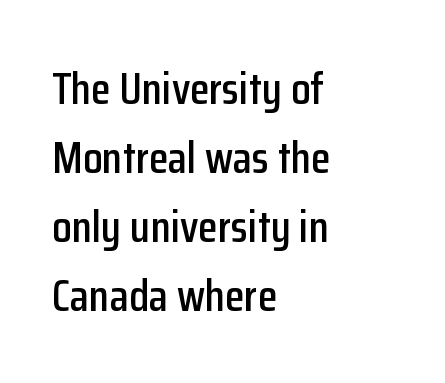
The image shows 45 px condensed sans-serif type, upright; set left-aligned, normal line spacing (1.53x), normal letter spacing, not underlined; low stroke contrast and a medium x-height.
